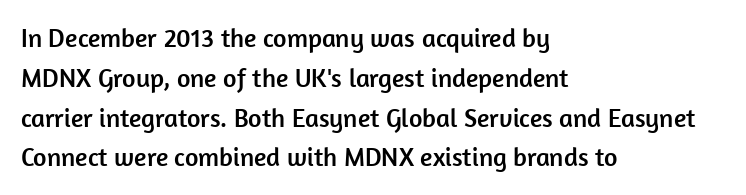
{"italic": "no", "underline": "no", "align": "left", "line_spacing": "normal", "line_spacing_ratio": 1.53, "letter_spacing": "normal", "letter_spacing_em": 0.0, "glyph_px": 26}
